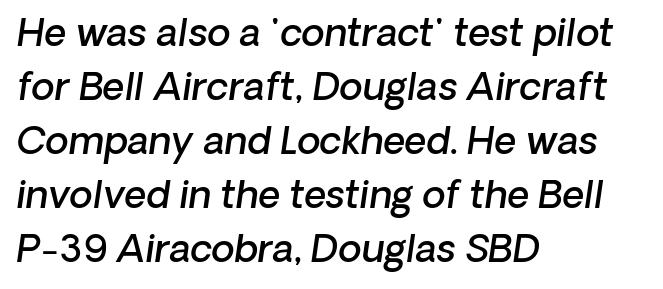
The image shows 38 px semibold type, italic (leaning right); set left-aligned, normal line spacing (1.42x), normal letter spacing, not underlined; low stroke contrast and a medium x-height.
